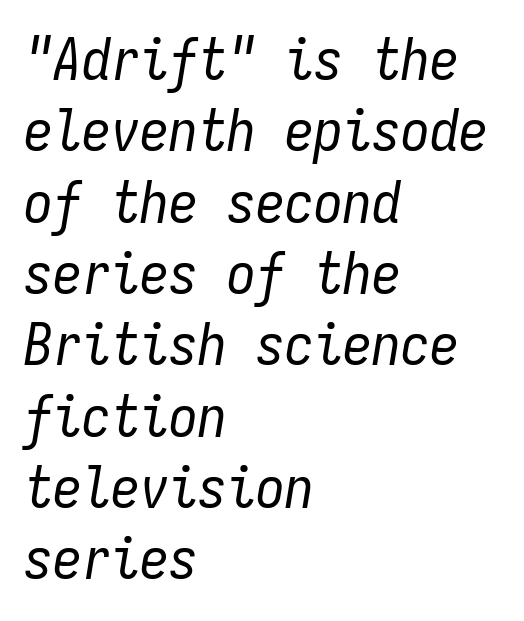
Q: Is the text bold? A: No.
Q: Is the text italic (slanted)? A: Yes, it leans right by about 9 degrees.
Q: Is the text underlined? A: No.
Q: How is the paragraph aligned? A: Left-aligned.
Q: Is the spacing between letters normal or unusually wide? A: Normal.
Q: Width (condensed, normal, or wide)? A: Condensed.
Q: Stroke contrast? A: Low.
Q: x-height? A: Medium.
Q: Monospaced? A: Yes.
